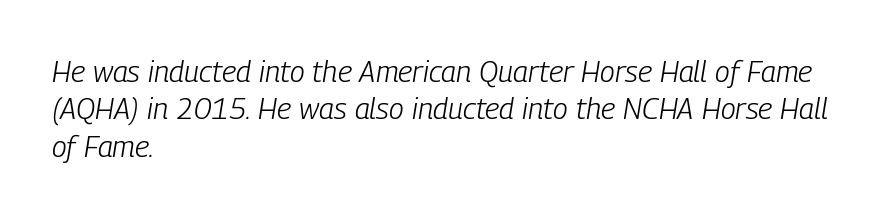
{"italic": "yes", "lean": "right", "slant_degrees": 9, "bold": "no", "weight": "light", "width": "condensed", "stroke_contrast": "low", "x_height": "medium", "monospaced": "no", "underline": "no", "align": "left", "line_spacing": "normal", "line_spacing_ratio": 1.25, "letter_spacing": "normal", "letter_spacing_em": 0.0, "glyph_px": 30}
